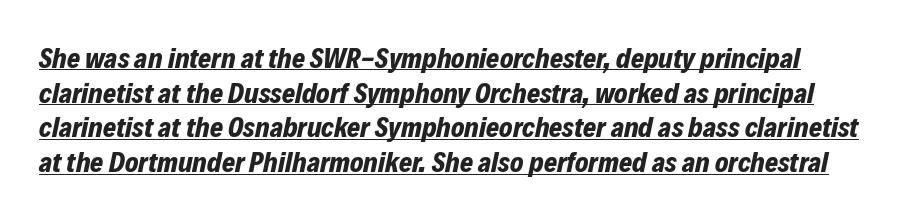
In terms of weight, the rendering is a true, heavy bold. These lines keep a tight, regular rhythm from letter to letter. Posture: slanted. You could not count columns in this text — the font is proportionally spaced. Quick note: underline on.
